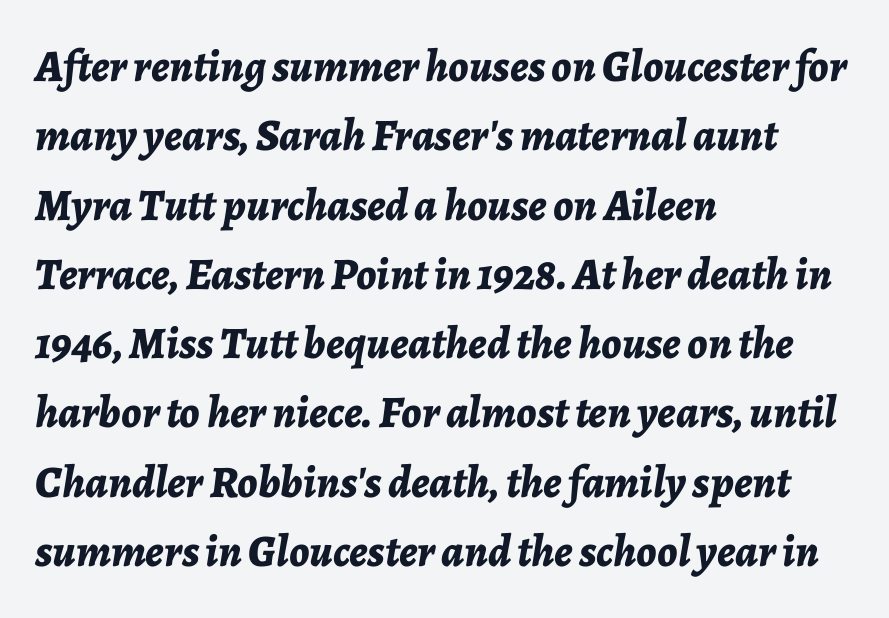
Q: Is the text bold? A: Yes.
Q: Is the text italic (slanted)? A: Yes, it leans right by about 7 degrees.
Q: Is the text underlined? A: No.
Q: How is the paragraph aligned? A: Left-aligned.
Q: Is the spacing between letters normal or unusually wide? A: Normal.
Q: Is the spacing between lines tight, normal or loose? A: Normal.
Q: Width (condensed, normal, or wide)? A: Normal.
Q: Stroke contrast? A: Low.
Q: x-height? A: Medium.
Q: Monospaced? A: No.
